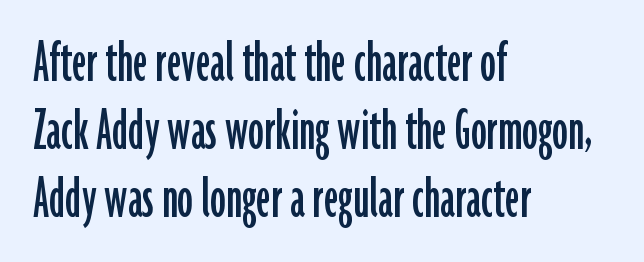
{"serif": "no", "italic": "no", "width": "condensed", "stroke_contrast": "low", "x_height": "medium", "monospaced": "no", "underline": "no", "align": "left", "line_spacing": "tight", "line_spacing_ratio": 1.08, "letter_spacing": "normal", "letter_spacing_em": 0.0, "glyph_px": 63}
